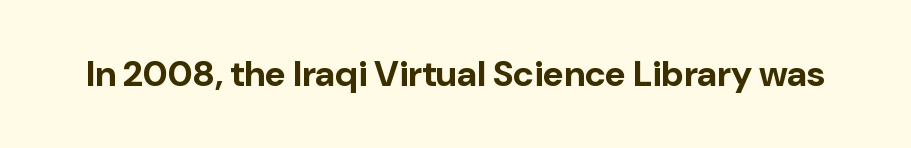
The image shows 36 px bold sans-serif type, upright; set normal letter spacing, not underlined; low stroke contrast and a medium x-height.
